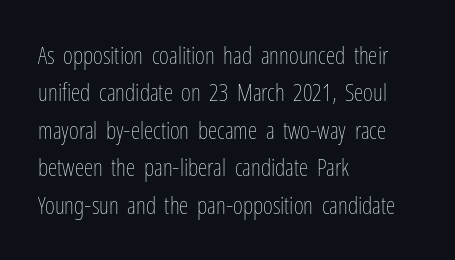
{"italic": "no", "bold": "no", "underline": "no", "align": "left", "line_spacing": "normal", "line_spacing_ratio": 1.56, "letter_spacing": "normal", "letter_spacing_em": 0.0, "glyph_px": 24}
